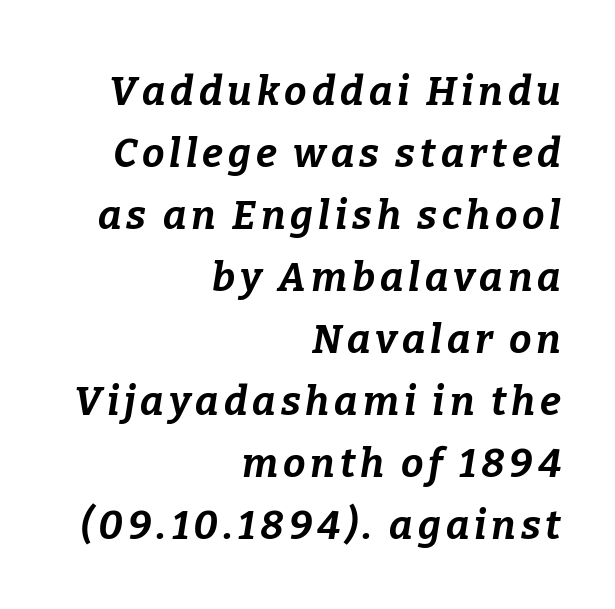
{"italic": "yes", "lean": "right", "slant_degrees": 9, "bold": "yes", "weight": "bold", "width": "normal", "stroke_contrast": "low", "x_height": "medium", "monospaced": "no", "underline": "no", "align": "right", "line_spacing": "normal", "line_spacing_ratio": 1.55, "glyph_px": 40}
